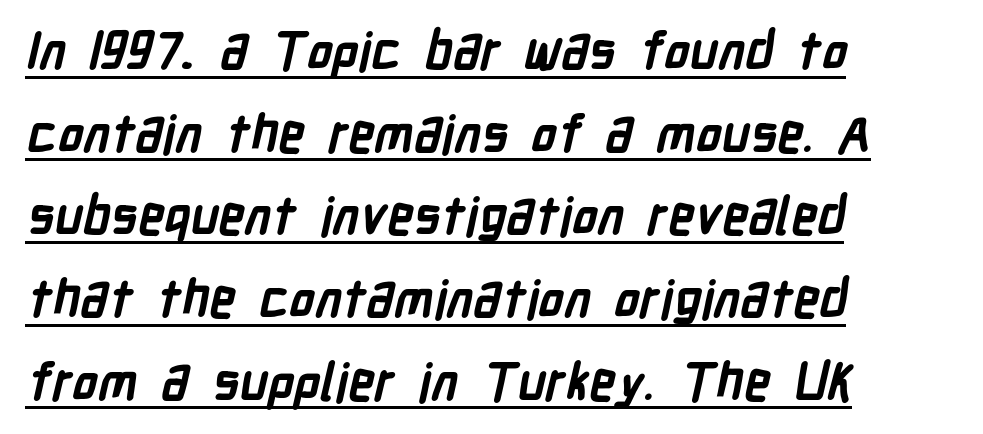
These lines keep a tight, regular rhythm from letter to letter. This rendering features underlined lettering. Note the varied advance widths — an 'i' is clearly narrower than an 'm'. Notice how the passage keeps a crisp vertical edge on the left only. These lines are composed in type without serifs.
